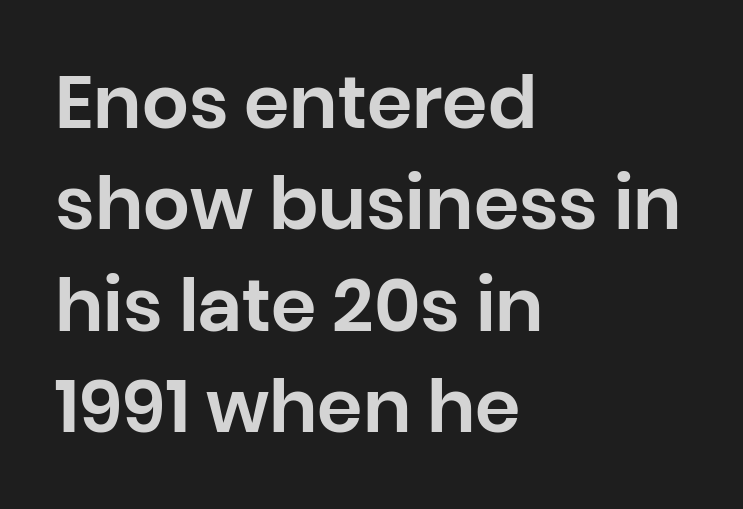
The image shows 73 px sans-serif type, upright; set left-aligned, normal line spacing (1.39x), normal letter spacing, not underlined; low stroke contrast and a large x-height.
